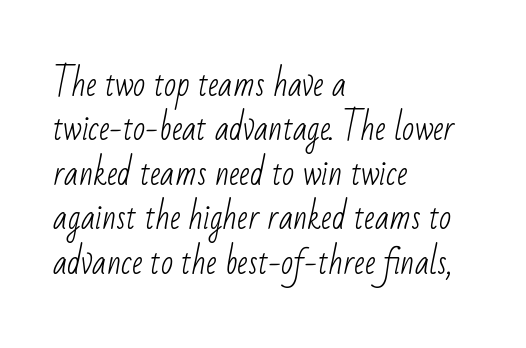
Q: Is the text bold? A: No.
Q: Is the typeface a serif or a sans-serif typeface? A: Sans-serif.
Q: Is the text underlined? A: No.
Q: How is the paragraph aligned? A: Left-aligned.
Q: Is the spacing between letters normal or unusually wide? A: Normal.
Q: Is the spacing between lines tight, normal or loose? A: Normal.
Q: Width (condensed, normal, or wide)? A: Condensed.
Q: Stroke contrast? A: Low.
Q: x-height? A: Small.
Q: Monospaced? A: No.
